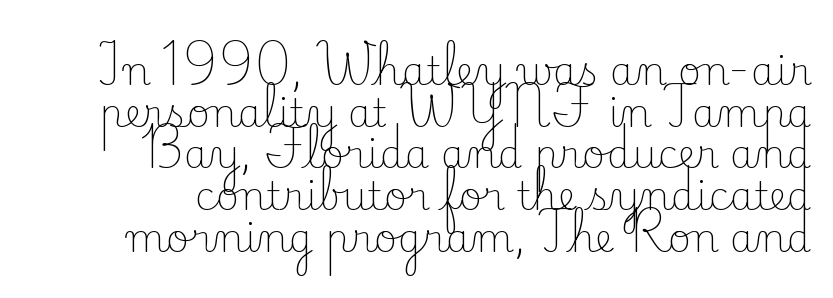
Rule under the text: the space is simply empty. Cramped leading. The letters advance in unequal steps, a hallmark of proportional type. Designer's note — italics off, roman on.
